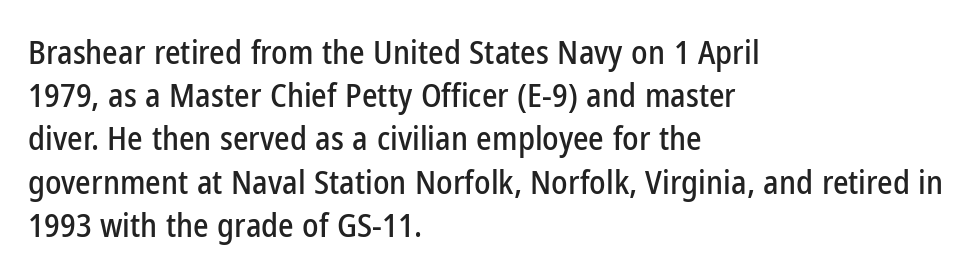
The image shows 33 px condensed sans-serif type, upright; set left-aligned, normal line spacing (1.31x), normal letter spacing, not underlined; low stroke contrast and a medium x-height.
